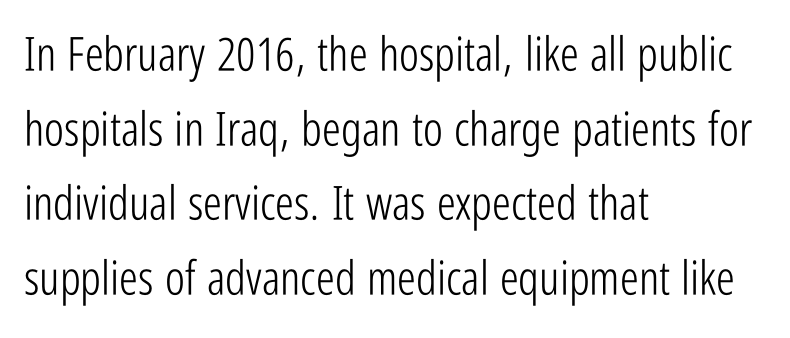
A typesetter would call this leading conventional body-copy spacing. The tracking reads as untouched default to a designer's eye. Does the lettering tilt? It doesn't — this is upright. Spacing verdict: proportional, widths tailored to each character.
